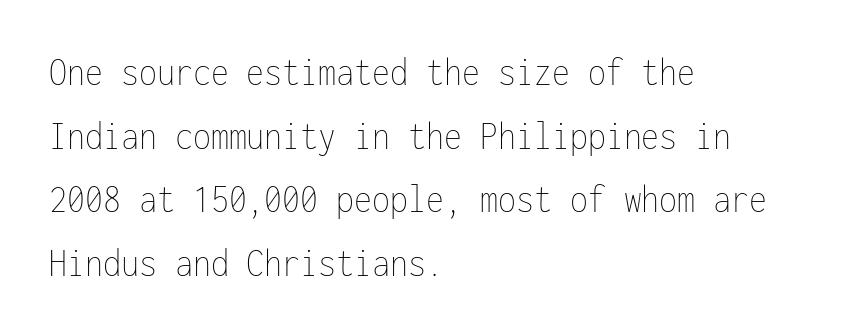
Q: Is the text bold? A: No.
Q: Is the text italic (slanted)? A: No, it is upright.
Q: Is the text underlined? A: No.
Q: How is the paragraph aligned? A: Left-aligned.
Q: Is the spacing between letters normal or unusually wide? A: Normal.
Q: Is the spacing between lines tight, normal or loose? A: Normal.
Q: Width (condensed, normal, or wide)? A: Condensed.
Q: Stroke contrast? A: Low.
Q: x-height? A: Medium.
Q: Monospaced? A: Yes.
